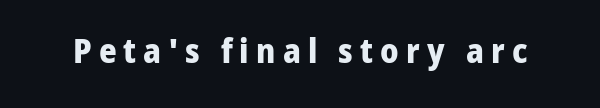
Q: Is the text bold? A: Yes.
Q: Is the text italic (slanted)? A: No, it is upright.
Q: Is the typeface a serif or a sans-serif typeface? A: Sans-serif.
Q: Is the text underlined? A: No.
Q: Is the spacing between letters normal or unusually wide? A: Unusually wide.
Q: Width (condensed, normal, or wide)? A: Normal.
Q: Stroke contrast? A: Low.
Q: x-height? A: Medium.
Q: Monospaced? A: No.
